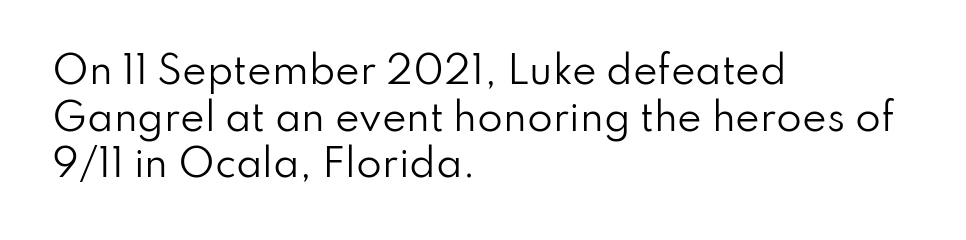
The image shows 37 px regular-weight sans-serif type, upright; set left-aligned, normal line spacing (1.26x), normal letter spacing, not underlined; low stroke contrast and a small x-height.
